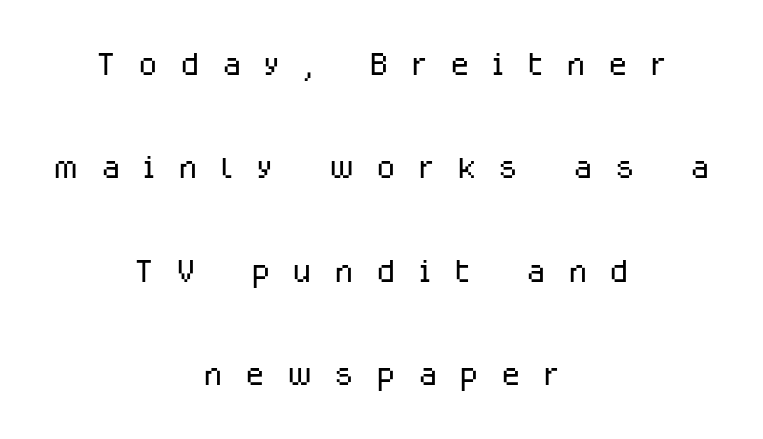
The image shows 45 px light sans-serif type, upright; set centered, loose line spacing (2.3x), unusually wide letter spacing (+0.49 em), not underlined; low stroke contrast and a medium x-height.
